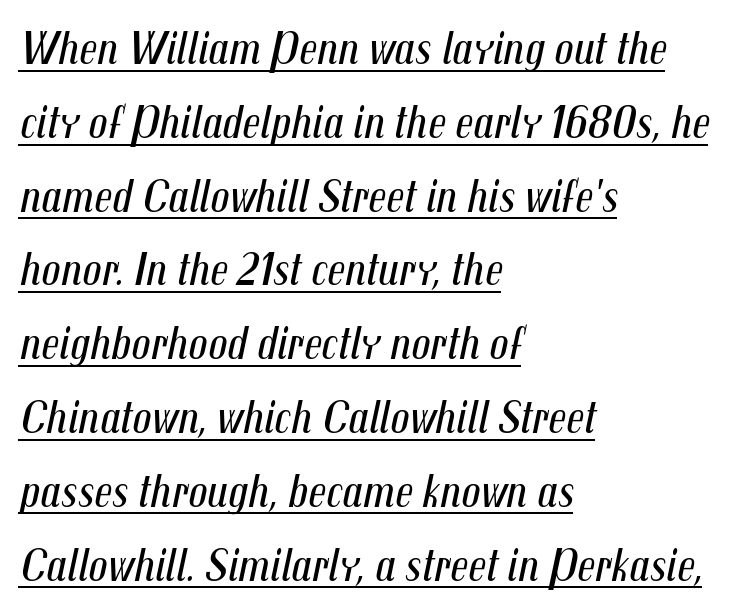
{"italic": "yes", "lean": "right", "slant_degrees": 12, "bold": "no", "weight": "regular", "width": "condensed", "stroke_contrast": "medium", "x_height": "medium", "monospaced": "no", "underline": "yes", "align": "left", "line_spacing": "normal", "line_spacing_ratio": 1.57, "letter_spacing": "normal", "letter_spacing_em": 0.0, "glyph_px": 47}
